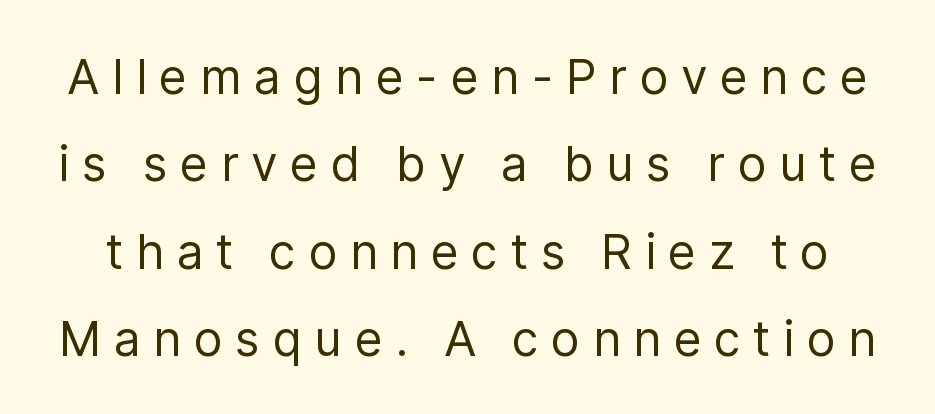
The image shows 48 px regular-weight sans-serif type, upright; set line spacing 1.82x, unusually wide letter spacing (+0.26 em), not underlined; low stroke contrast and a medium x-height.
